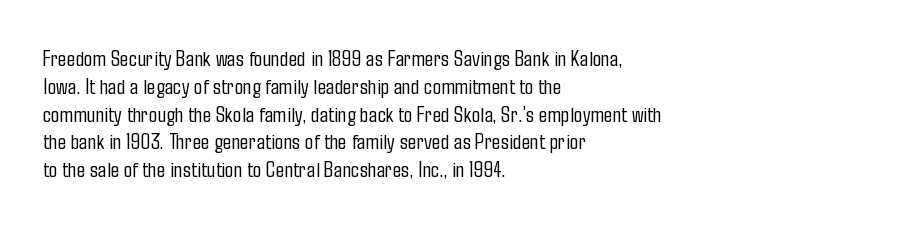
Italic: no, the glyphs are upright roman. Typeset ragged right — the left edge is the straight one. The gaps between neighbouring characters are ordinary and unremarkable. No letter is thick-stroked: the sample isn't bold. Lines of text with bare space underneath.
